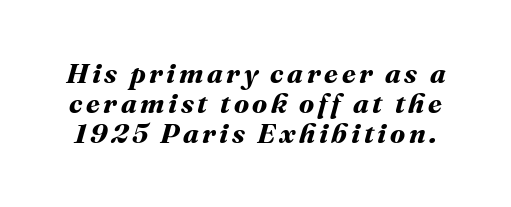
{"bold": "yes", "weight": "bold", "width": "normal", "stroke_contrast": "medium", "x_height": "medium", "monospaced": "no", "underline": "no", "line_spacing": "tight", "line_spacing_ratio": 1.08, "glyph_px": 28}
